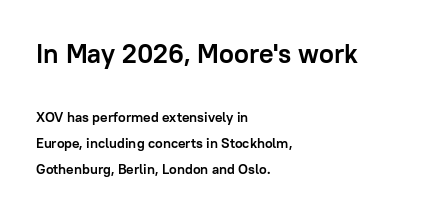
The image shows 27 px bold type, upright; set left-aligned, line spacing 1.86x, normal letter spacing, not underlined; the first (top) block is 1.93x larger.
